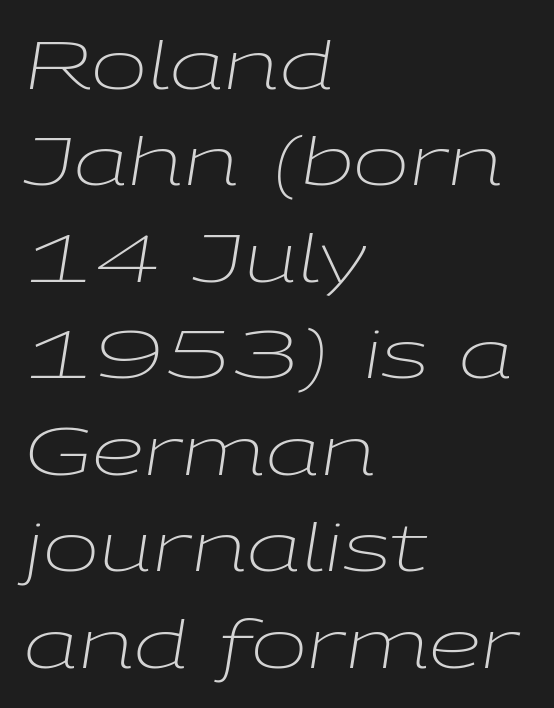
{"italic": "yes", "lean": "right", "slant_degrees": 9, "bold": "no", "weight": "light", "width": "wide", "stroke_contrast": "low", "x_height": "medium", "monospaced": "no", "underline": "no", "align": "left", "line_spacing": "normal", "line_spacing_ratio": 1.44, "letter_spacing": "normal", "letter_spacing_em": 0.0, "glyph_px": 67}
